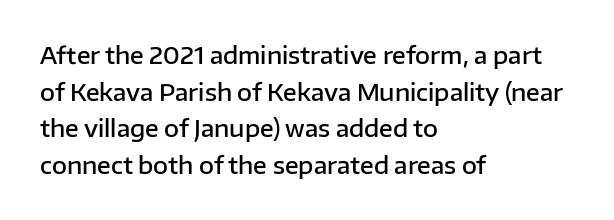
Q: Is the text bold? A: Semi-bold.
Q: Is the text italic (slanted)? A: No, it is upright.
Q: Is the text underlined? A: No.
Q: How is the paragraph aligned? A: Left-aligned.
Q: Is the spacing between letters normal or unusually wide? A: Normal.
Q: Is the spacing between lines tight, normal or loose? A: Normal.
